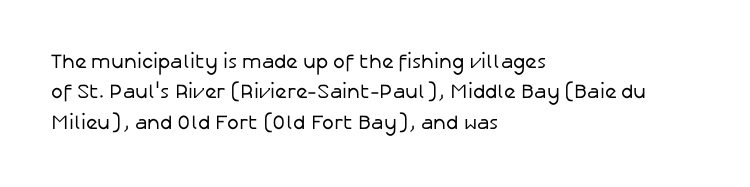
{"italic": "no", "bold": "no", "underline": "no", "align": "left", "line_spacing": "normal", "line_spacing_ratio": 1.52, "letter_spacing": "normal", "letter_spacing_em": 0.0, "glyph_px": 20}
